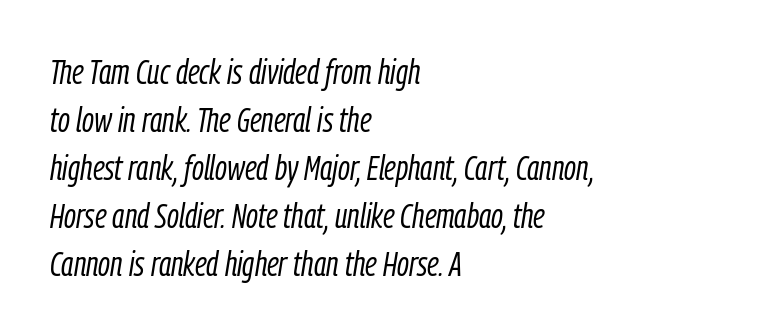
{"italic": "yes", "lean": "right", "slant_degrees": 9, "bold": "no", "weight": "light", "width": "condensed", "stroke_contrast": "low", "x_height": "medium", "monospaced": "no", "underline": "no", "align": "left", "line_spacing": "normal", "line_spacing_ratio": 1.37, "letter_spacing": "normal", "letter_spacing_em": 0.0, "glyph_px": 35}
